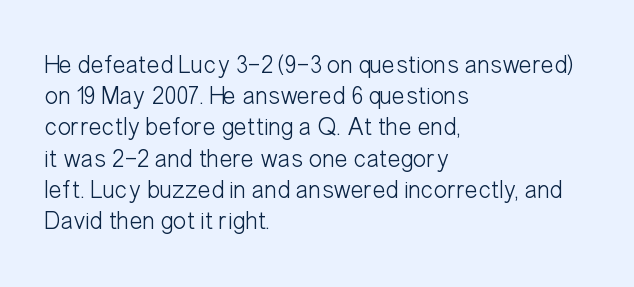
Q: Is the text bold? A: No.
Q: Is the text italic (slanted)? A: No, it is upright.
Q: Is the text underlined? A: No.
Q: How is the paragraph aligned? A: Left-aligned.
Q: Is the spacing between letters normal or unusually wide? A: Normal.
Q: Is the spacing between lines tight, normal or loose? A: Normal.
